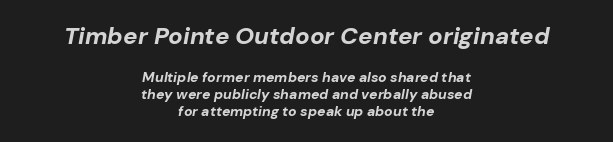
Each word holds together tightly as a unit, with standard inter-letter gaps. The text carries the slant typical of an italic or oblique font. Which chunk is bigger? The first one — the top block dwarfs the bottom. Every row of glyphs is offset so its center matches the block's center. This rendering features lettering with no underline.
